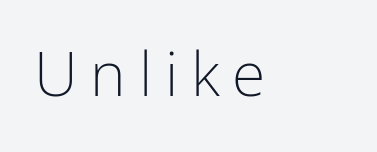
The image shows 61 px light, condensed sans-serif type, upright; set left-aligned, unusually wide letter spacing (+0.21 em), not underlined; low stroke contrast and a medium x-height.
